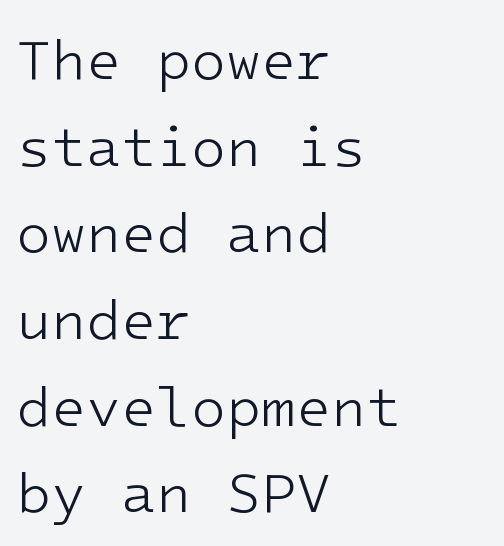
{"serif": "no", "italic": "no", "bold": "no", "weight": "light", "width": "normal", "stroke_contrast": "low", "x_height": "medium", "monospaced": "yes", "underline": "no", "align": "left", "line_spacing": "normal", "line_spacing_ratio": 1.52, "letter_spacing": "normal", "letter_spacing_em": 0.0, "glyph_px": 57}
